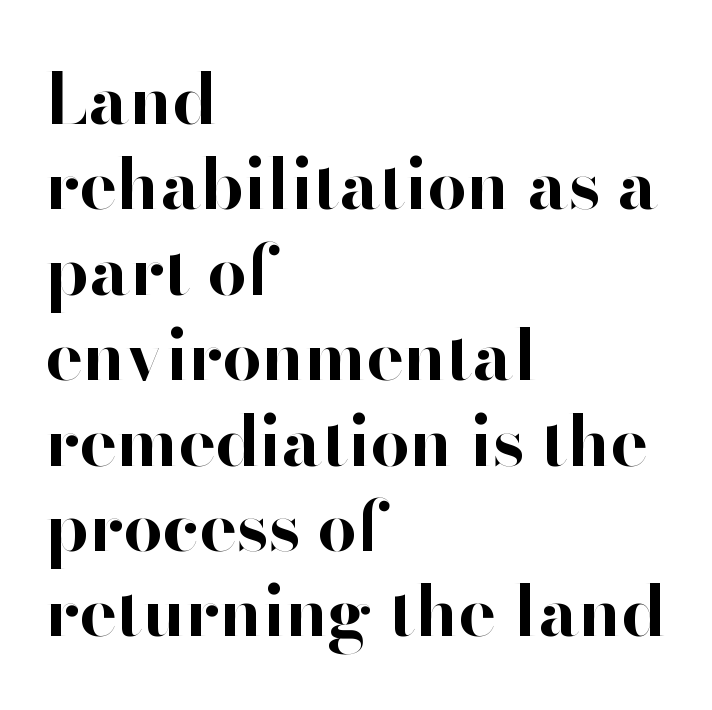
Character widths vary here, with narrow letters taking less room than wide ones. Descenders are the only things crossing below the line. Letter spacing: default. Notice how thick the strokes are: this is what a full bold looks like. Nope, no serifs anywhere on these letters. Ascenders rise straight up at ninety degrees.
